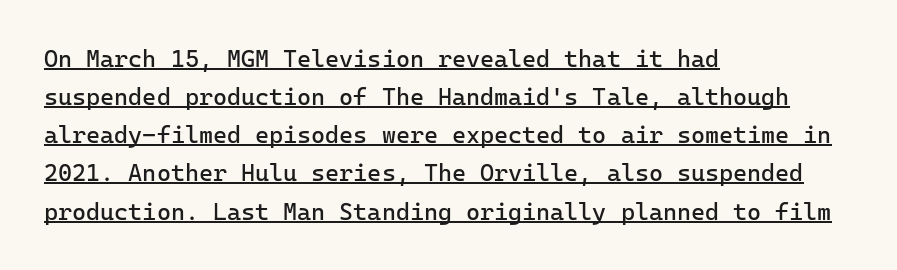
Q: Is the text bold? A: No.
Q: Is the text italic (slanted)? A: No, it is upright.
Q: Is the text underlined? A: Yes.
Q: How is the paragraph aligned? A: Left-aligned.
Q: Is the spacing between letters normal or unusually wide? A: Normal.
Q: Is the spacing between lines tight, normal or loose? A: Normal.
